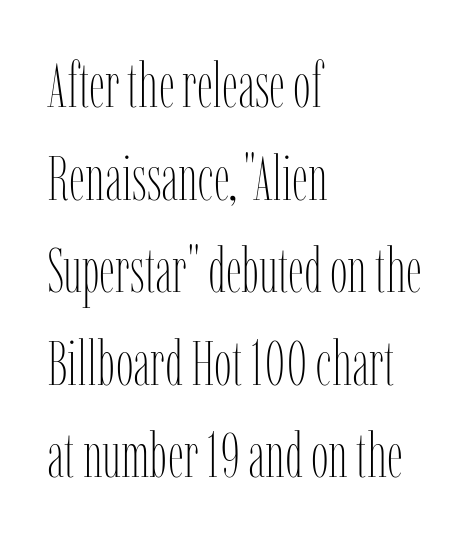
Character widths vary here, with narrow letters taking less room than wide ones. The lines are quadded left. Rows of type keep a routine distance in the vertical direction. Nobody touched the tracking dial on this one.
